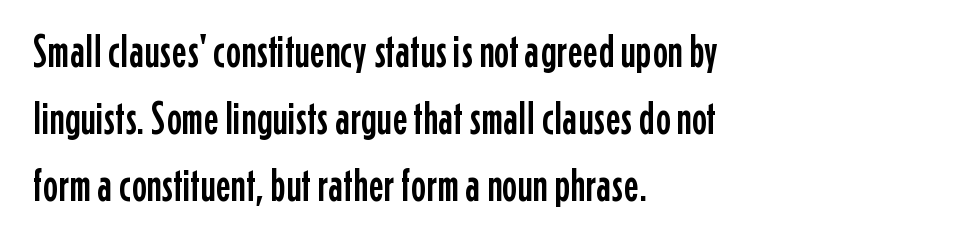
Casual observation: everything's shoved over to the left. I'd call this a sans setting — the letters go barefoot. No italicization has been applied; the sample stays upright. Beneath every word, the page is bare. This sample has the flowing, uneven cadence of proportional lettering.
